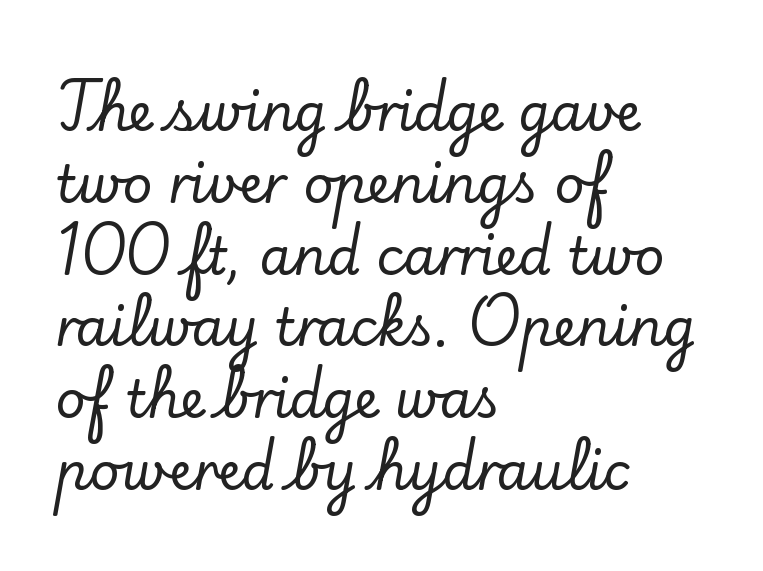
The image shows 52 px serif type; set left-aligned, normal line spacing (1.38x), normal letter spacing, not underlined; low stroke contrast and a small x-height.
